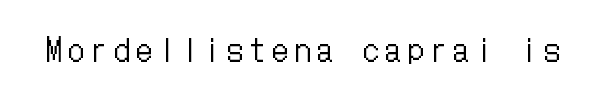
Q: Is the text bold? A: No.
Q: Is the text italic (slanted)? A: No, it is upright.
Q: Is the text underlined? A: No.
Q: Is the spacing between letters normal or unusually wide? A: Unusually wide.
Q: Width (condensed, normal, or wide)? A: Condensed.
Q: Stroke contrast? A: Low.
Q: x-height? A: Medium.
